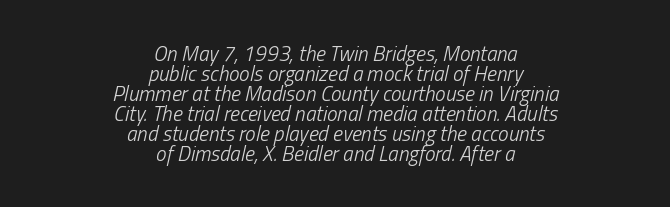
{"italic": "yes", "lean": "right", "slant_degrees": 13, "bold": "no", "underline": "no", "align": "center", "line_spacing": "tight", "line_spacing_ratio": 0.95, "letter_spacing": "normal", "letter_spacing_em": 0.0, "glyph_px": 21}
